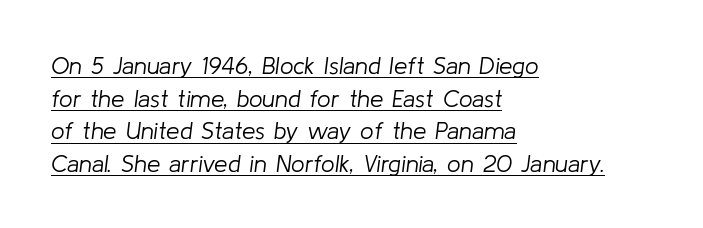
The image shows 24 px text type, italic (leaning right); set left-aligned, normal line spacing (1.36x), normal letter spacing, underlined.
